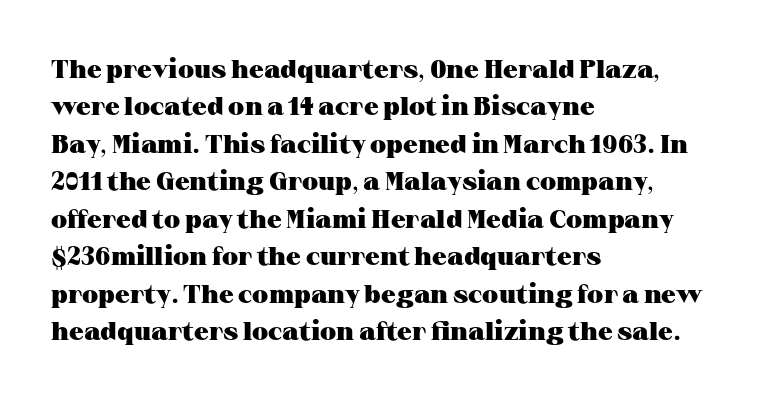
The image shows 26 px bold type, upright; set left-aligned, normal line spacing (1.44x), normal letter spacing, not underlined.
